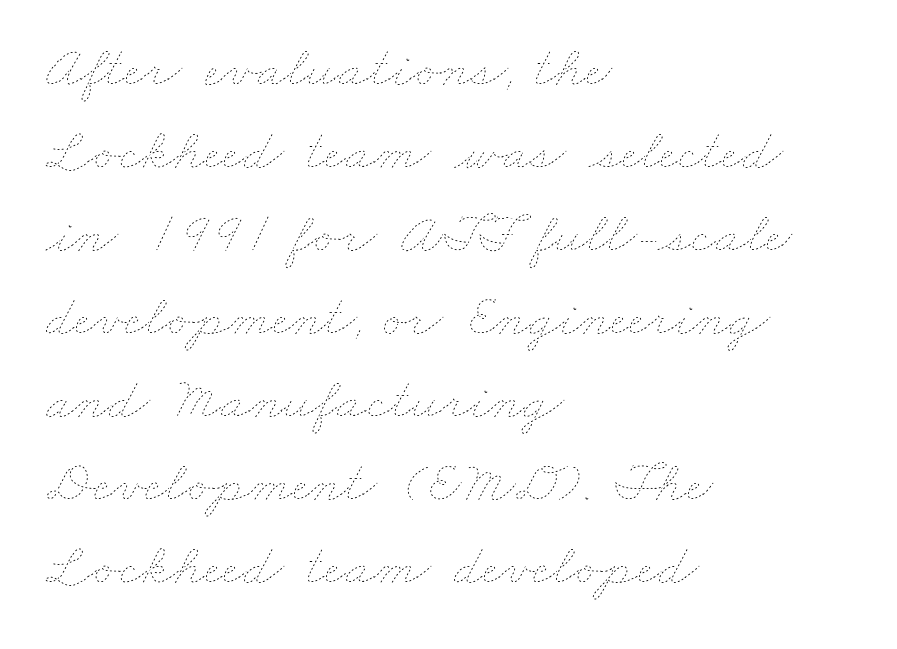
Q: Is the text bold? A: No.
Q: Is the text underlined? A: No.
Q: How is the paragraph aligned? A: Left-aligned.
Q: Is the spacing between letters normal or unusually wide? A: Normal.
Q: Is the spacing between lines tight, normal or loose? A: Normal.
Q: Width (condensed, normal, or wide)? A: Wide.
Q: Stroke contrast? A: Low.
Q: x-height? A: Small.
Q: Monospaced? A: No.
